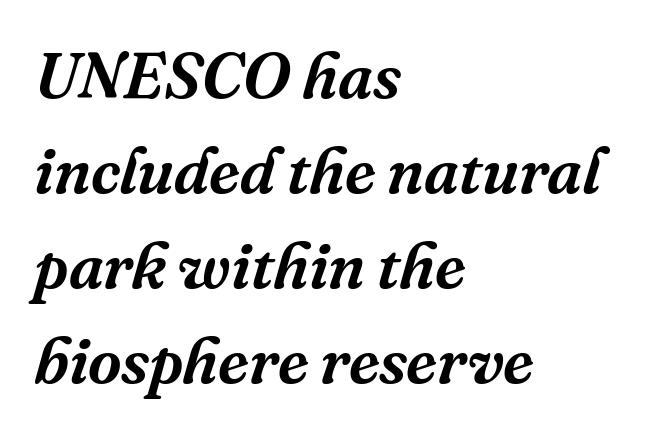
Q: Is the text italic (slanted)? A: Yes, it leans right by about 16 degrees.
Q: Is the typeface a serif or a sans-serif typeface? A: Serif.
Q: Is the text underlined? A: No.
Q: How is the paragraph aligned? A: Left-aligned.
Q: Is the spacing between letters normal or unusually wide? A: Normal.
Q: Is the spacing between lines tight, normal or loose? A: Normal.
Q: Width (condensed, normal, or wide)? A: Normal.
Q: Stroke contrast? A: Medium.
Q: x-height? A: Medium.
Q: Monospaced? A: No.
